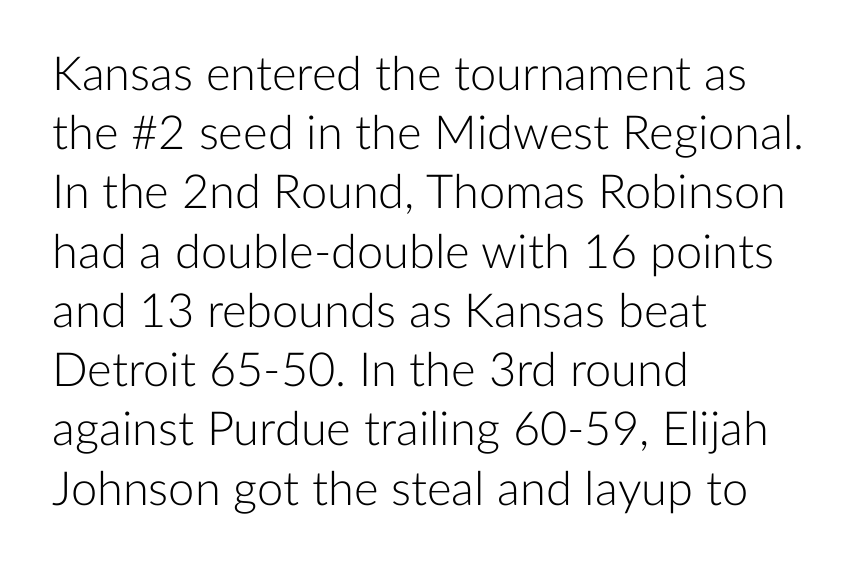
{"serif": "no", "italic": "no", "bold": "no", "weight": "light", "width": "normal", "stroke_contrast": "low", "x_height": "medium", "monospaced": "no", "underline": "no", "align": "left", "line_spacing": "normal", "line_spacing_ratio": 1.26, "letter_spacing": "normal", "letter_spacing_em": 0.0, "glyph_px": 47}
